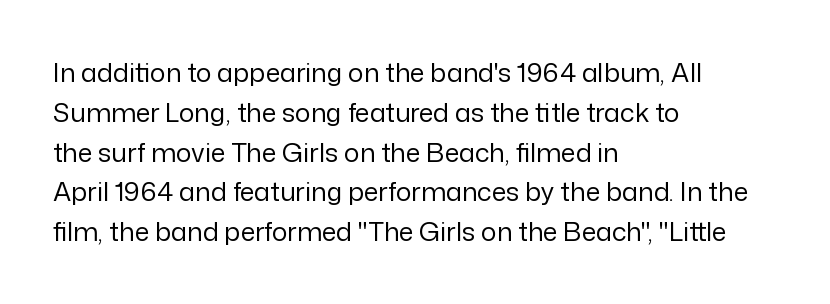
{"italic": "no", "bold": "no", "underline": "no", "align": "left", "line_spacing": "normal", "line_spacing_ratio": 1.53, "letter_spacing": "normal", "letter_spacing_em": 0.0, "glyph_px": 26}
